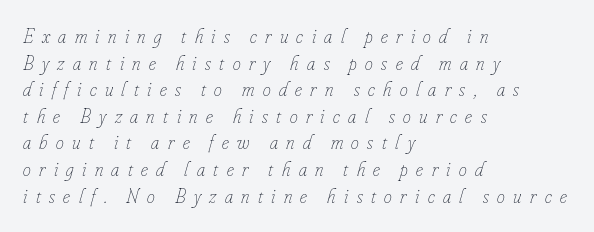
The image shows 20 px text type, italic (leaning right); set left-aligned, normal line spacing (1.33x), unusually wide letter spacing (+0.42 em), not underlined.
